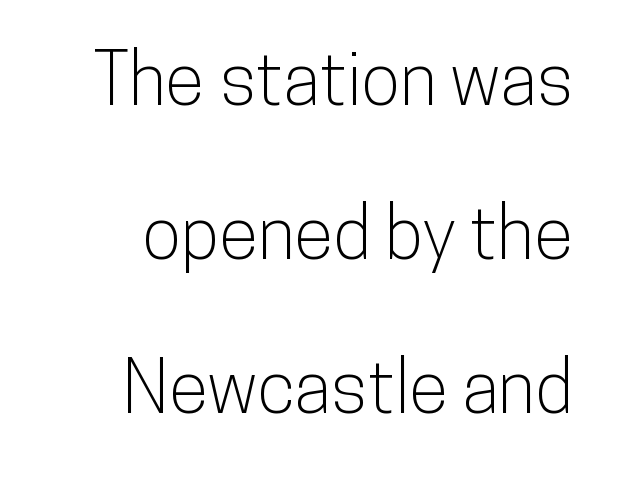
The image shows 72 px condensed sans-serif type, upright; set loose line spacing (2.14x), normal letter spacing, not underlined; low stroke contrast and a medium x-height.
